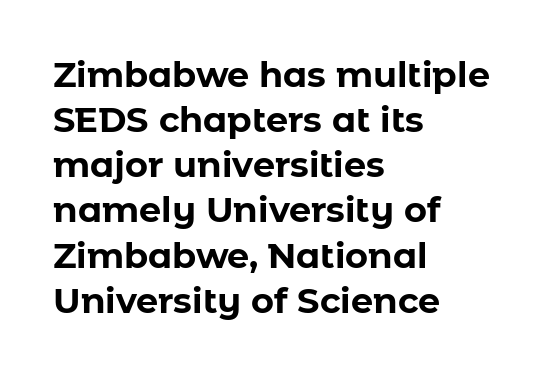
{"serif": "no", "italic": "no", "bold": "yes", "weight": "bold", "width": "normal", "stroke_contrast": "low", "x_height": "medium", "monospaced": "no", "underline": "no", "align": "left", "line_spacing": "normal", "line_spacing_ratio": 1.29, "letter_spacing": "normal", "letter_spacing_em": 0.0, "glyph_px": 35}
